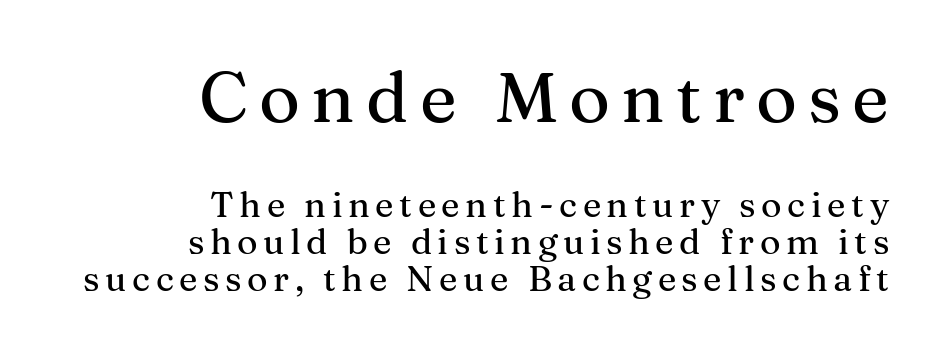
{"serif": "yes", "italic": "no", "width": "normal", "stroke_contrast": "medium", "x_height": "medium", "monospaced": "no", "underline": "no", "align": "right", "line_spacing": "tight", "line_spacing_ratio": 1.05, "larger_block": "first", "size_ratio": 2.0, "glyph_px": 70}
